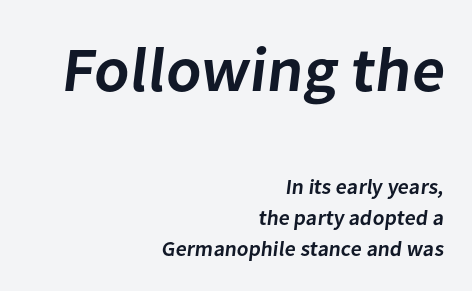
Weight check: semibold — heavier than regular, not quite bold. A typesetter would call this proportional, since set widths differ per character. Here the first block reads like a headline and the second like body copy. Type style note: lacks serifs.
